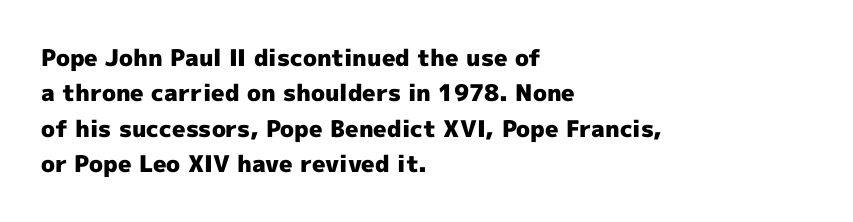
The image shows 23 px bold type, upright; set left-aligned, normal line spacing (1.54x), normal letter spacing, not underlined.
